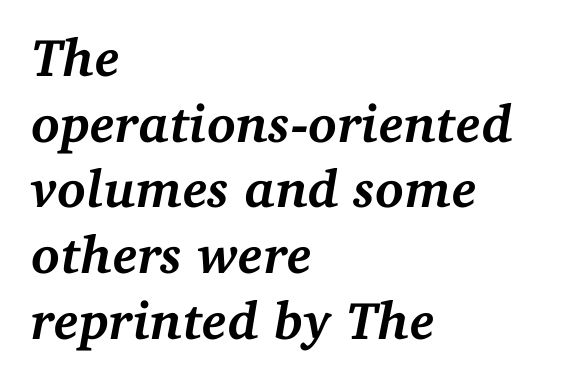
{"serif": "yes", "italic": "yes", "lean": "right", "slant_degrees": 11, "bold": "yes", "weight": "semibold", "width": "normal", "stroke_contrast": "medium", "x_height": "medium", "monospaced": "no", "underline": "no", "align": "left", "line_spacing_ratio": 1.24, "letter_spacing": "normal", "letter_spacing_em": 0.0, "glyph_px": 53}
